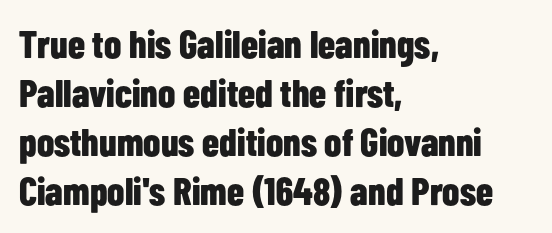
Q: Is the text bold? A: Yes.
Q: Is the text italic (slanted)? A: No, it is upright.
Q: Is the typeface a serif or a sans-serif typeface? A: Sans-serif.
Q: Is the text underlined? A: No.
Q: How is the paragraph aligned? A: Left-aligned.
Q: Is the spacing between letters normal or unusually wide? A: Normal.
Q: Is the spacing between lines tight, normal or loose? A: Normal.
Q: Width (condensed, normal, or wide)? A: Condensed.
Q: Stroke contrast? A: Low.
Q: x-height? A: Medium.
Q: Monospaced? A: No.
